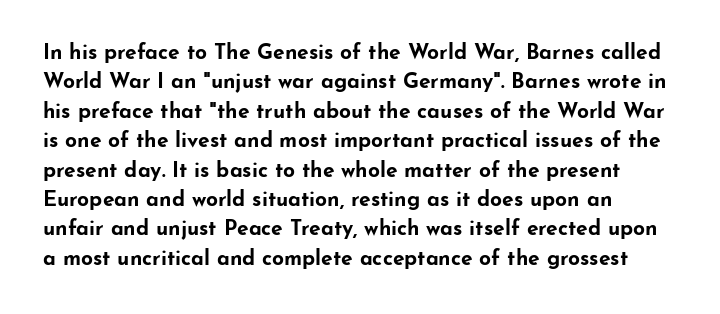
The image shows 21 px bold type, upright; set left-aligned, normal line spacing (1.4x), normal letter spacing, not underlined.
